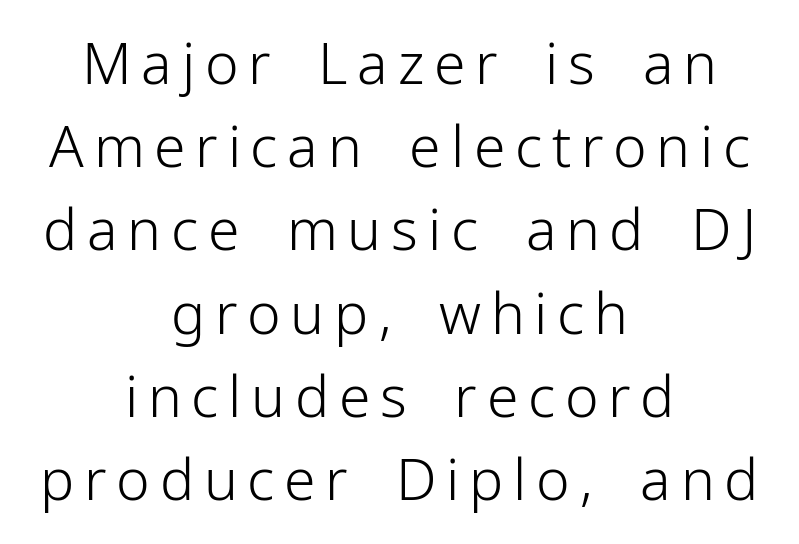
The image shows 57 px light sans-serif type, upright; set centered, normal line spacing (1.46x), not underlined; low stroke contrast and a medium x-height.
